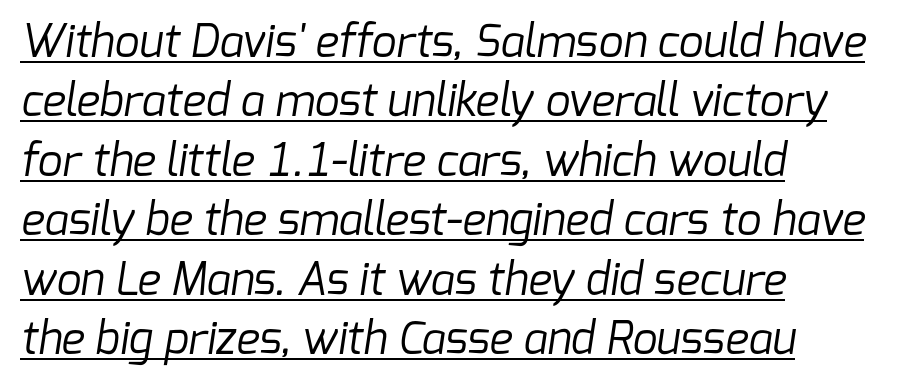
{"serif": "no", "bold": "no", "weight": "regular", "width": "normal", "stroke_contrast": "low", "x_height": "medium", "monospaced": "no", "underline": "yes", "align": "left", "line_spacing": "normal", "line_spacing_ratio": 1.35, "letter_spacing": "normal", "letter_spacing_em": 0.0, "glyph_px": 44}
